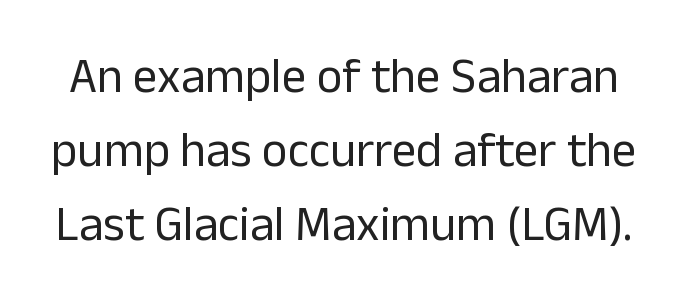
The image shows 49 px regular-weight sans-serif type, upright; set normal line spacing (1.51x), normal letter spacing, not underlined; low stroke contrast and a medium x-height.
